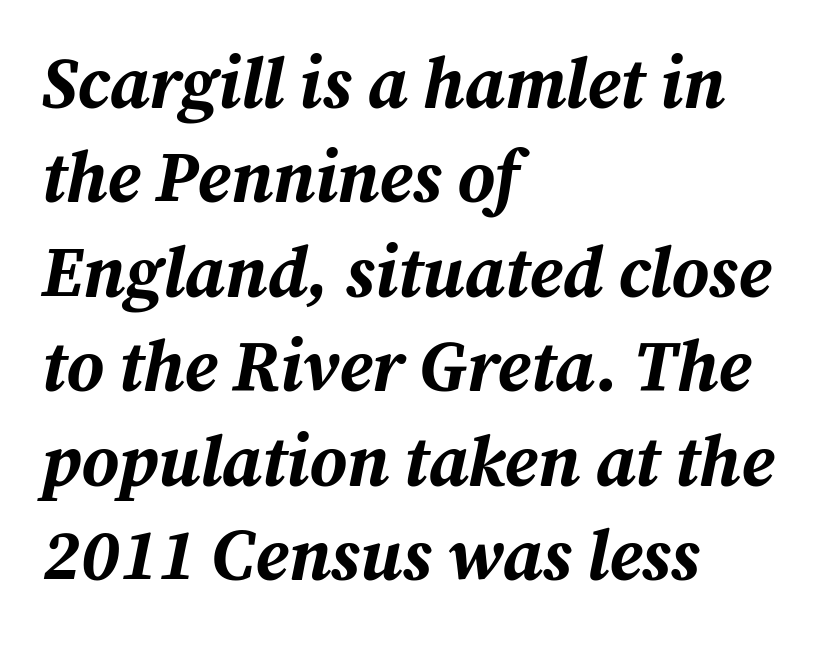
A typesetter would call this zero additional tracking. Summary of vertical rhythm: regular, with standard interline spacing. The face used here is proportionally spaced, like ordinary book or web type. This rendering features lettering with no underline. Students, this is bold: see how much ink each stroke carries. These lines were composed using italics.
